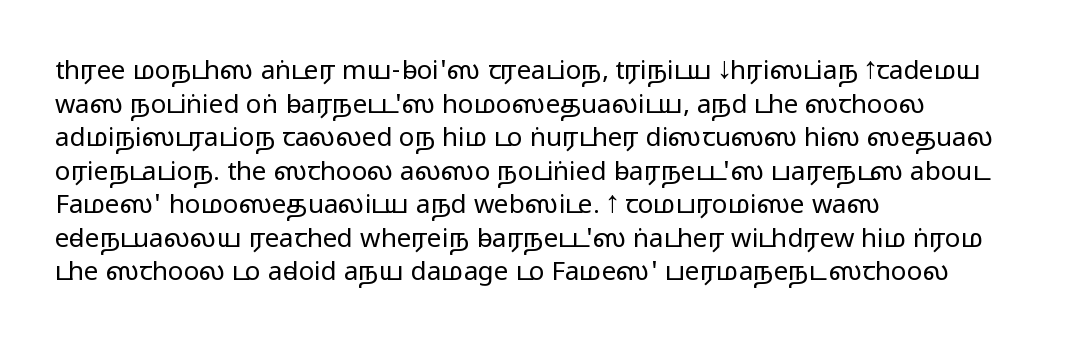
Interline gaps are of average width in this sample. In terms of posture, this sample is upright. Teacher's note: observe the even left margin — that is flush-left alignment. The cut favours lightness, reaching ordinary text weight at its darkest.
